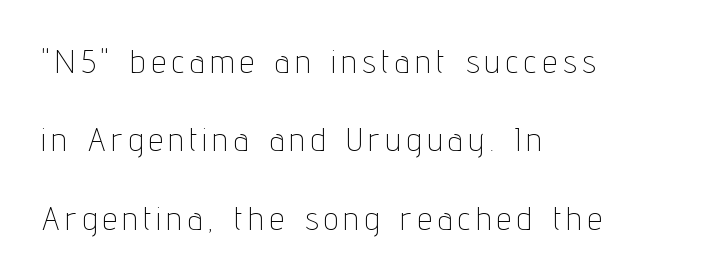
{"serif": "no", "italic": "no", "bold": "no", "weight": "thin", "width": "condensed", "stroke_contrast": "low", "x_height": "medium", "monospaced": "no", "underline": "no", "align": "left", "line_spacing": "loose", "line_spacing_ratio": 2.45, "letter_spacing": "wide", "letter_spacing_em": 0.2, "glyph_px": 32}
